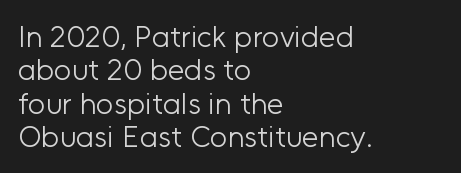
The image shows 30 px light sans-serif type, upright; set left-aligned, tight line spacing (1.11x), normal letter spacing, not underlined; low stroke contrast and a medium x-height.
